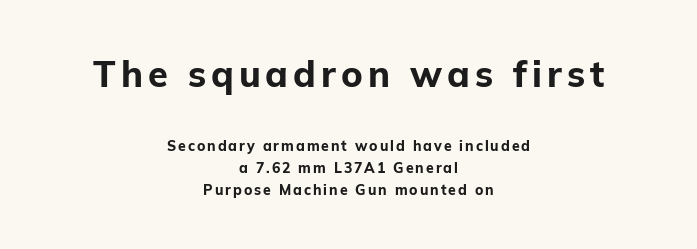
Block one is the big one; block two sits smaller underneath. The passage is arranged like a title page — every line centered. Descenders are the only things crossing below the line. The passage shown is typed in a proportional face where columns would drift. Typographic density is high because the face is bold. Does the type have serifs? No, each stem ends abruptly.
